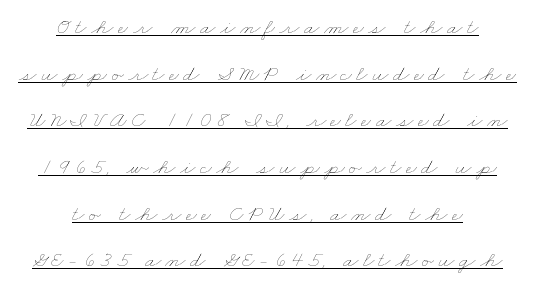
Q: Is the text bold? A: No.
Q: Is the text underlined? A: Yes.
Q: How is the paragraph aligned? A: Centered.
Q: Is the spacing between lines tight, normal or loose? A: Loose.
